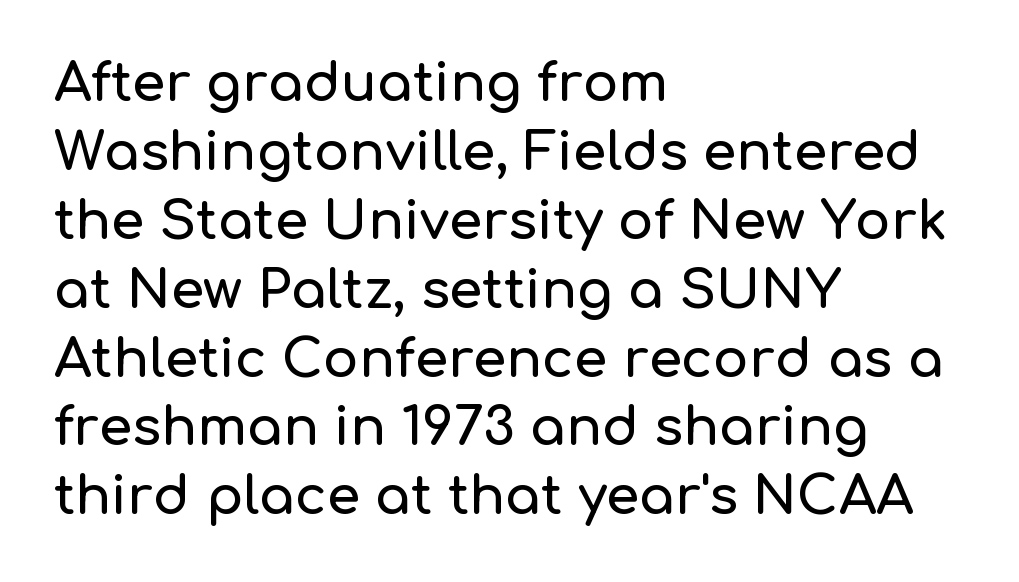
{"serif": "no", "italic": "no", "width": "normal", "stroke_contrast": "low", "x_height": "medium", "monospaced": "no", "underline": "no", "align": "left", "line_spacing": "normal", "line_spacing_ratio": 1.3, "letter_spacing": "normal", "letter_spacing_em": 0.0, "glyph_px": 53}
